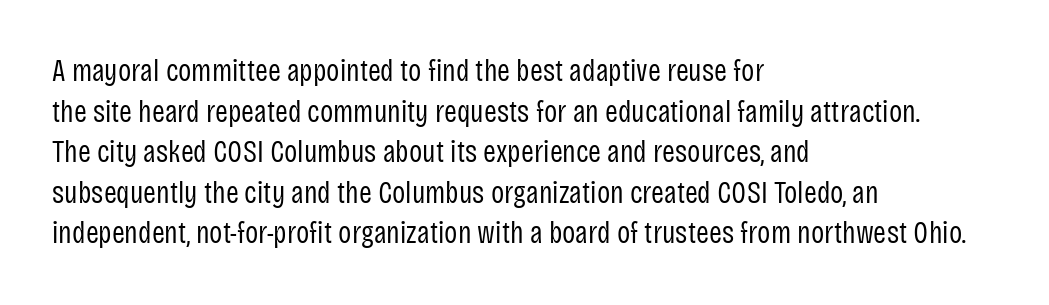
The line texture is even and compact thanks to regular tracking. Each letter keeps its own natural width here, so spacing adapts to shape. The font's upright variant was chosen for this text. The designer went with a sans here, leaving each stem footless. Vertical stems look standard width or narrower in stroke. Visually the block forms a straight wall on the left and a jagged coastline on the right.
